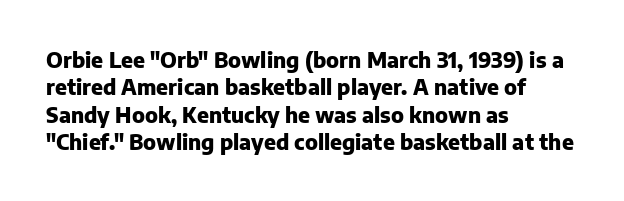
The rendering anchors every line to the left-hand side. This is the regular roman posture of the typeface. A normal amount of white space separates one row of letters from the next. The face used here is rendered with its standard letterfit. A clean baseline with only descenders dipping below it. The sample has been set heavy, in full bold.
